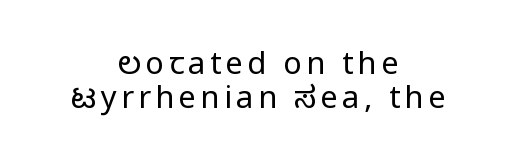
Short and long lines alike share a common midpoint. Heaviness? Minimal to ordinary, like unemphasized prose. Horizontal bands of white between lines are thin slivers. A roman cut, with each character standing at attention. The zone under the glyphs is completely vacant. The text was rendered using a sans face with plain stroke endings.
